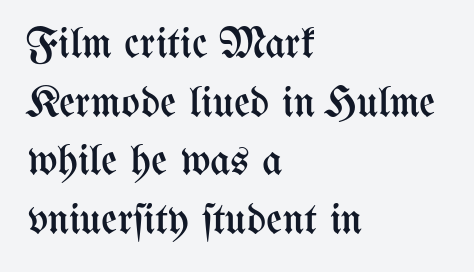
No letter is thick-stroked: the sample isn't bold. Quick note: underline off. Tracking value appears to be zero — textbook default spacing. Vertical spacing — default. These lines are set flush left with a ragged right edge. Tall strokes in this sample are plumb rather than angled.
